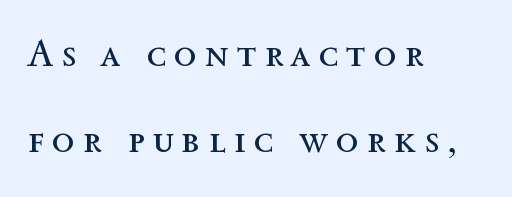
Q: Is the text bold? A: No.
Q: Is the text italic (slanted)? A: No, it is upright.
Q: Is the text underlined? A: No.
Q: How is the paragraph aligned? A: Left-aligned.
Q: Is the spacing between letters normal or unusually wide? A: Unusually wide.
Q: Is the spacing between lines tight, normal or loose? A: Loose.
Q: Width (condensed, normal, or wide)? A: Normal.
Q: x-height? A: Medium.
Q: Monospaced? A: No.
